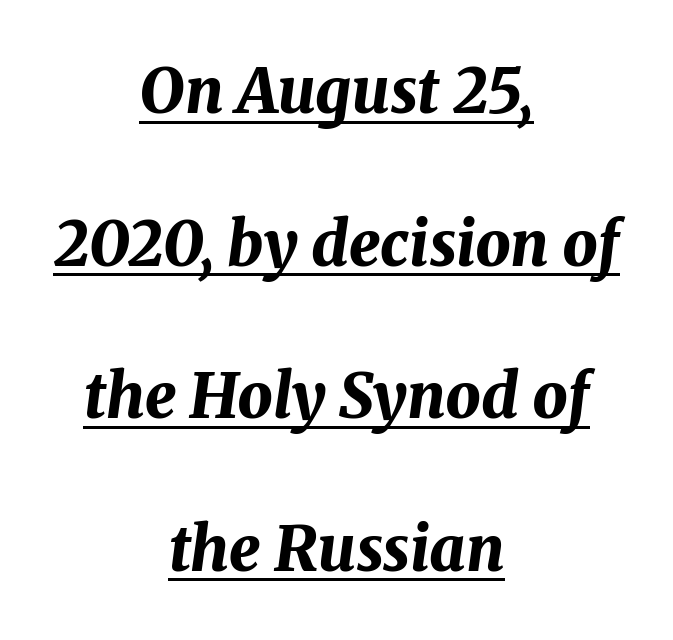
The line-height multiplier appears high, well above default. The face used here is proportionally spaced, like ordinary book or web type. Line starts and ends both wander, symmetrically. The passage shown leans; its letterforms are oblique. In designer terms, the underline attribute is active on this setting.
